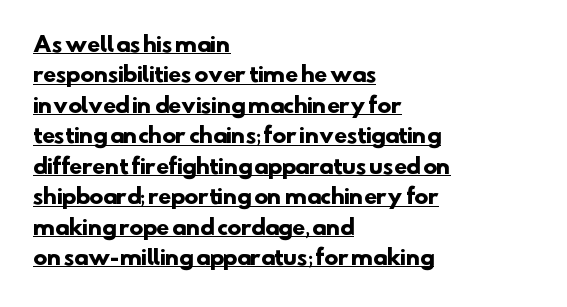
{"bold": "yes", "underline": "yes", "align": "left", "line_spacing": "normal", "line_spacing_ratio": 1.45, "letter_spacing": "normal", "letter_spacing_em": 0.0, "glyph_px": 21}
